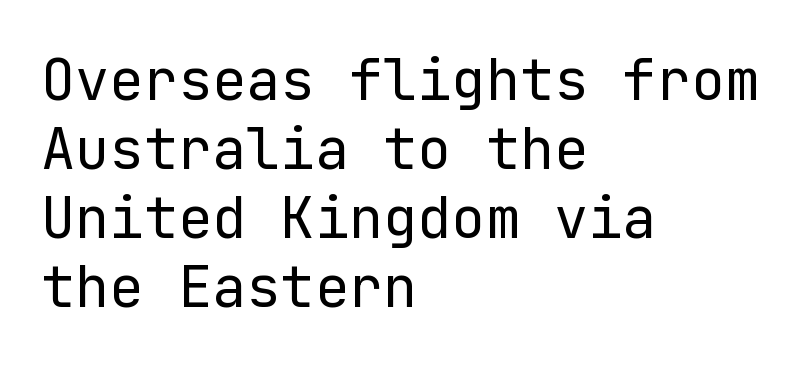
Q: Is the text bold? A: No.
Q: Is the text italic (slanted)? A: No, it is upright.
Q: Is the typeface a serif or a sans-serif typeface? A: Sans-serif.
Q: Is the text underlined? A: No.
Q: How is the paragraph aligned? A: Left-aligned.
Q: Is the spacing between letters normal or unusually wide? A: Normal.
Q: Width (condensed, normal, or wide)? A: Normal.
Q: Stroke contrast? A: Low.
Q: x-height? A: Medium.
